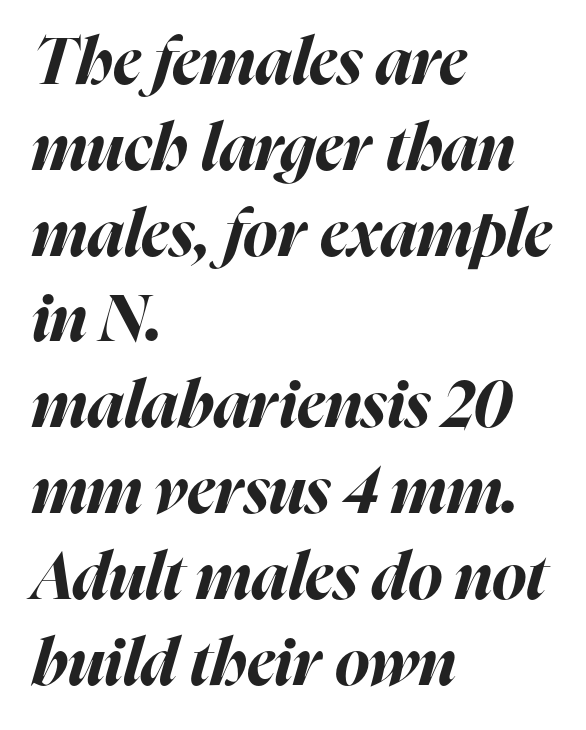
Q: Is the text bold? A: Yes.
Q: Is the text italic (slanted)? A: Yes, it leans right by about 16 degrees.
Q: Is the text underlined? A: No.
Q: How is the paragraph aligned? A: Left-aligned.
Q: Is the spacing between letters normal or unusually wide? A: Normal.
Q: Is the spacing between lines tight, normal or loose? A: Normal.
Q: Width (condensed, normal, or wide)? A: Normal.
Q: Stroke contrast? A: High.
Q: x-height? A: Medium.
Q: Monospaced? A: No.
